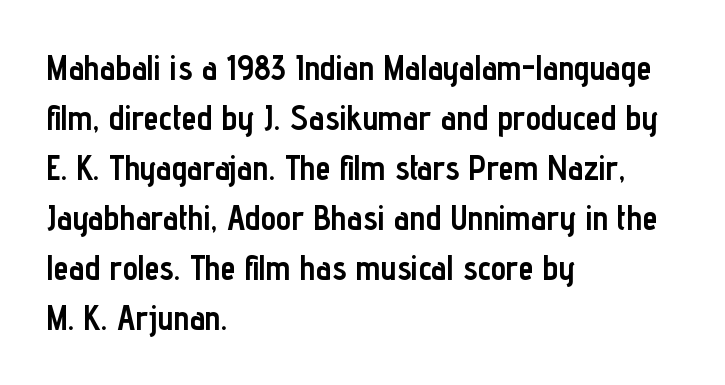
Q: Is the text bold? A: Yes.
Q: Is the text italic (slanted)? A: No, it is upright.
Q: Is the typeface a serif or a sans-serif typeface? A: Sans-serif.
Q: Is the text underlined? A: No.
Q: How is the paragraph aligned? A: Left-aligned.
Q: Is the spacing between letters normal or unusually wide? A: Normal.
Q: Is the spacing between lines tight, normal or loose? A: Normal.
Q: Width (condensed, normal, or wide)? A: Condensed.
Q: Stroke contrast? A: Low.
Q: x-height? A: Medium.
Q: Monospaced? A: No.
